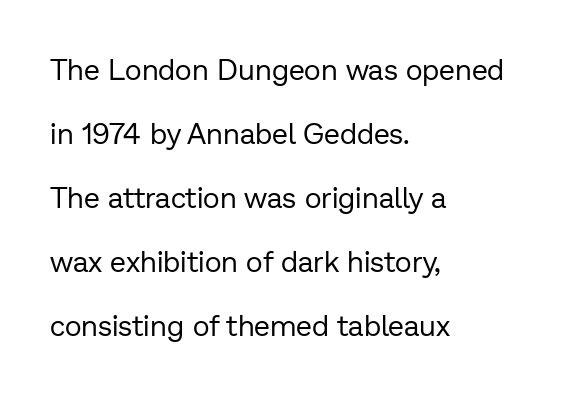
No extra ink here — the face is not bold. Does the copy run flush right? No — it runs flush left. The specimen reads as upright at a glance. Default kerning and tracking; the words read as compact shapes. Character widths vary here, with narrow letters taking less room than wide ones.
